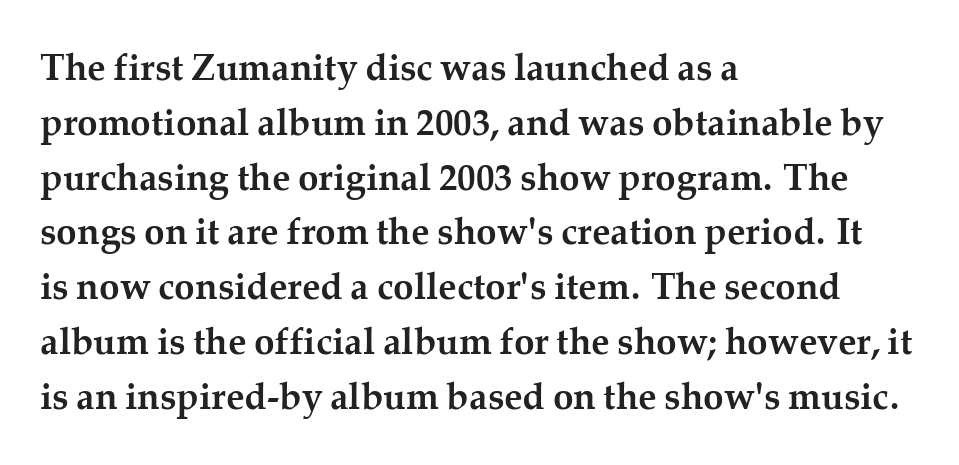
{"serif": "yes", "italic": "no", "bold": "yes", "weight": "semibold", "width": "normal", "stroke_contrast": "medium", "x_height": "medium", "monospaced": "no", "underline": "no", "align": "left", "line_spacing": "normal", "line_spacing_ratio": 1.48, "letter_spacing": "normal", "letter_spacing_em": 0.0, "glyph_px": 37}
